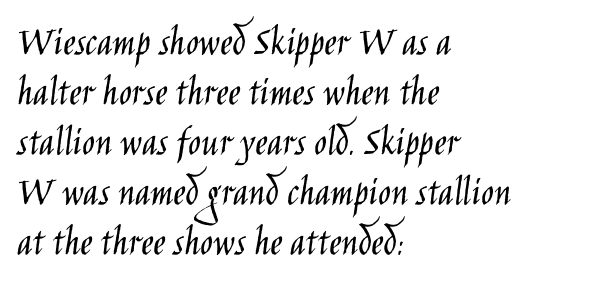
The image shows 42 px light, condensed sans-serif type; set left-aligned, line spacing 1.19x, normal letter spacing, not underlined; low stroke contrast and a large x-height.
